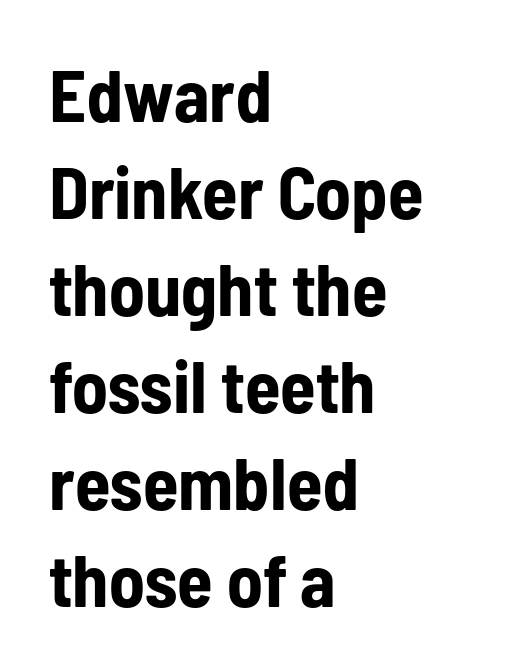
{"serif": "no", "italic": "no", "bold": "yes", "weight": "bold", "width": "condensed", "stroke_contrast": "low", "x_height": "medium", "monospaced": "no", "underline": "no", "align": "left", "line_spacing": "normal", "line_spacing_ratio": 1.33, "letter_spacing": "normal", "letter_spacing_em": 0.0, "glyph_px": 73}
